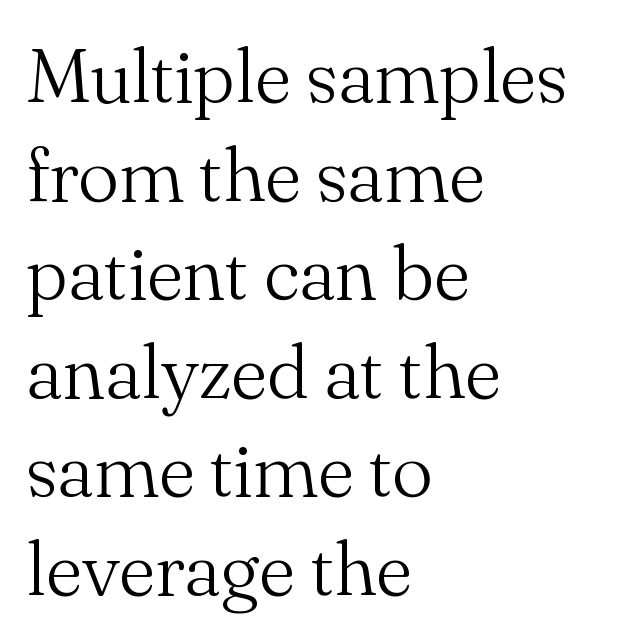
The image shows 77 px light serif type, upright; set left-aligned, normal line spacing (1.28x), normal letter spacing, not underlined; medium stroke contrast and a small x-height.
